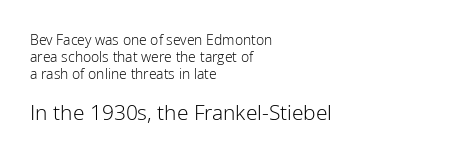
{"italic": "no", "bold": "no", "underline": "no", "align": "left", "line_spacing_ratio": 1.2, "letter_spacing": "normal", "letter_spacing_em": 0.0, "larger_block": "second", "size_ratio": 1.5, "glyph_px": 21}
